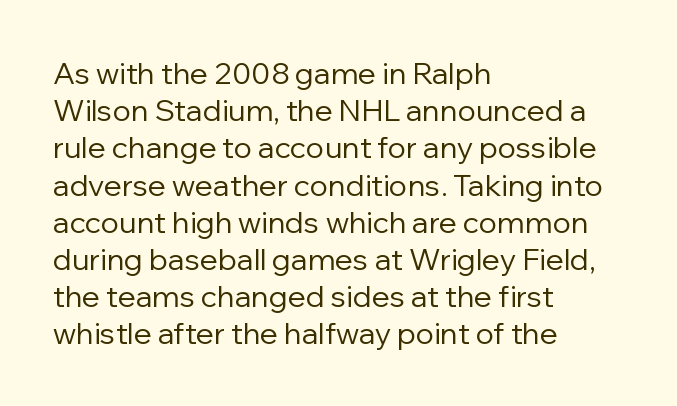
Q: Is the text bold? A: No.
Q: Is the text italic (slanted)? A: No, it is upright.
Q: Is the typeface a serif or a sans-serif typeface? A: Sans-serif.
Q: Is the text underlined? A: No.
Q: How is the paragraph aligned? A: Left-aligned.
Q: Is the spacing between letters normal or unusually wide? A: Normal.
Q: Width (condensed, normal, or wide)? A: Normal.
Q: Stroke contrast? A: Low.
Q: x-height? A: Medium.
Q: Monospaced? A: No.
